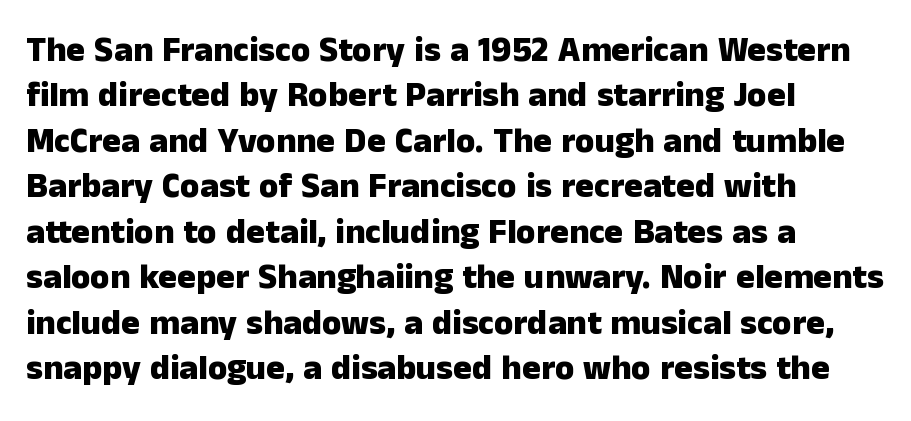
{"serif": "no", "italic": "no", "bold": "yes", "weight": "heavy", "width": "normal", "stroke_contrast": "low", "x_height": "medium", "monospaced": "no", "underline": "no", "align": "left", "line_spacing": "normal", "line_spacing_ratio": 1.3, "letter_spacing": "normal", "letter_spacing_em": 0.0, "glyph_px": 35}
